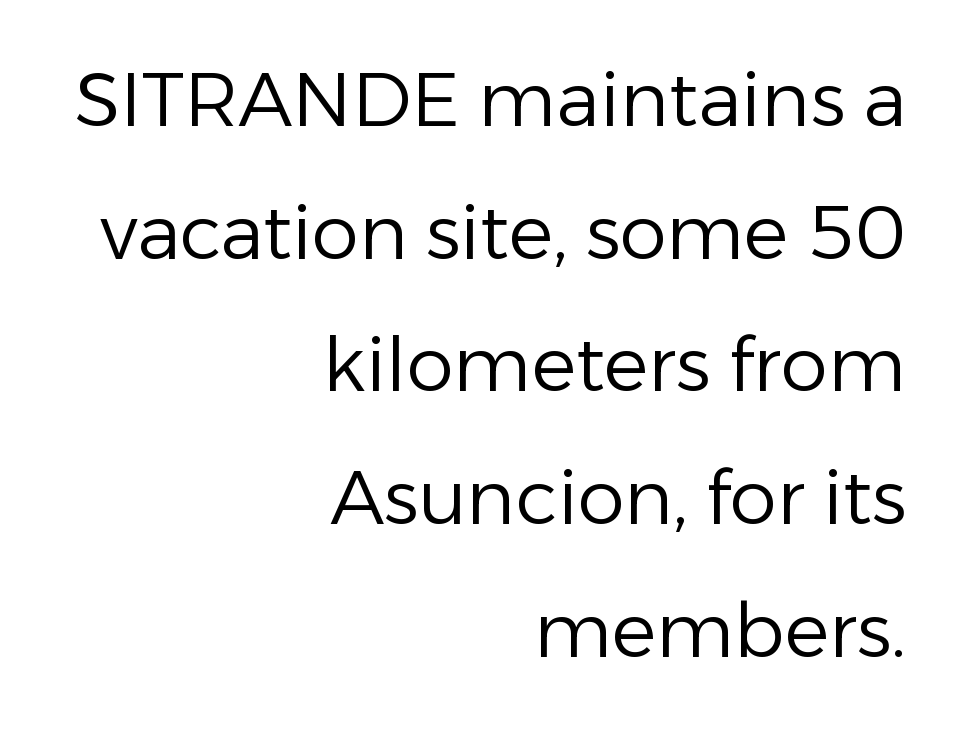
The image shows 75 px regular-weight sans-serif type, upright; set right-aligned, line spacing 1.77x, normal letter spacing, not underlined; low stroke contrast and a medium x-height.
